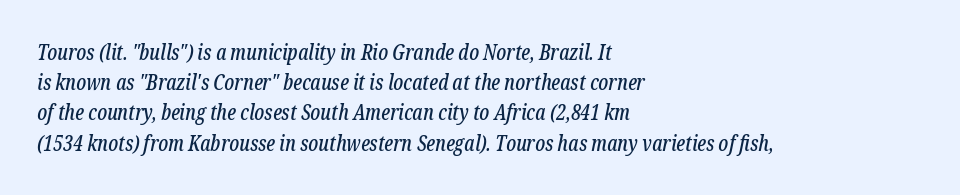
The image shows 21 px text type, italic (leaning right); set left-aligned, normal line spacing (1.44x), normal letter spacing, not underlined.
